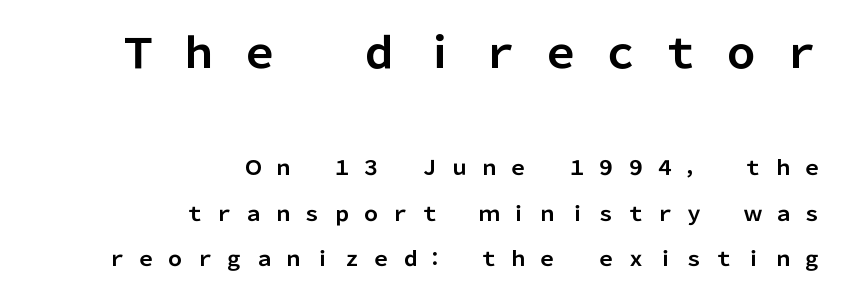
Between these two stacked blocks, the higher one wins on size. The space beneath each line is pristine and unruled. Loosely led — the rows are spread out. The typesetting leans heavy: a genuine bold.
